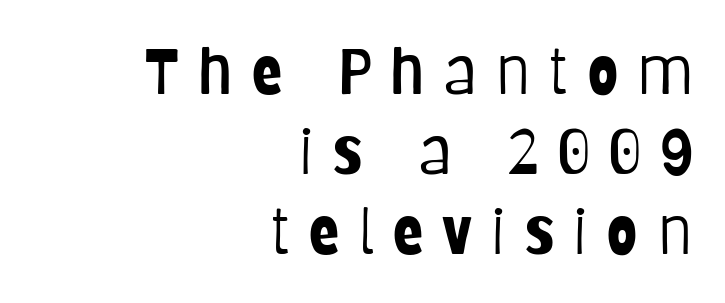
{"serif": "no", "italic": "no", "bold": "no", "weight": "light", "width": "condensed", "stroke_contrast": "low", "x_height": "large", "monospaced": "no", "underline": "no", "align": "right", "line_spacing": "normal", "line_spacing_ratio": 1.27, "letter_spacing": "wide", "letter_spacing_em": 0.31, "glyph_px": 63}
